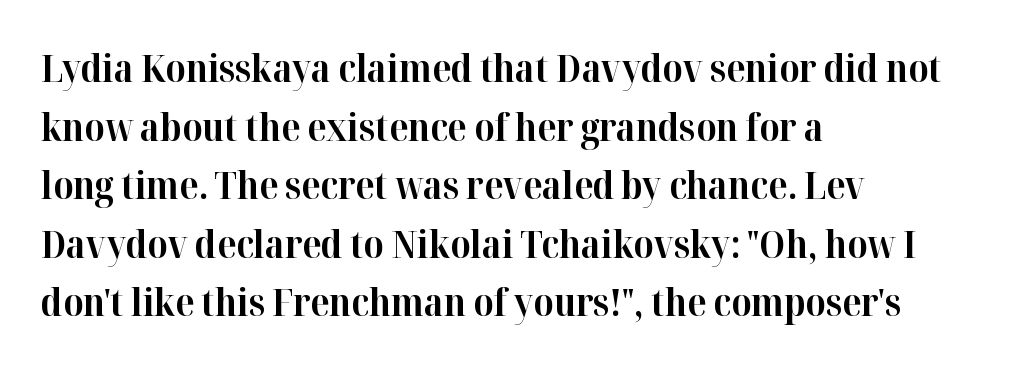
Q: Is the text bold? A: Yes.
Q: Is the text italic (slanted)? A: No, it is upright.
Q: Is the typeface a serif or a sans-serif typeface? A: Serif.
Q: Is the text underlined? A: No.
Q: How is the paragraph aligned? A: Left-aligned.
Q: Is the spacing between letters normal or unusually wide? A: Normal.
Q: Is the spacing between lines tight, normal or loose? A: Normal.
Q: Width (condensed, normal, or wide)? A: Normal.
Q: Stroke contrast? A: High.
Q: x-height? A: Medium.
Q: Monospaced? A: No.
